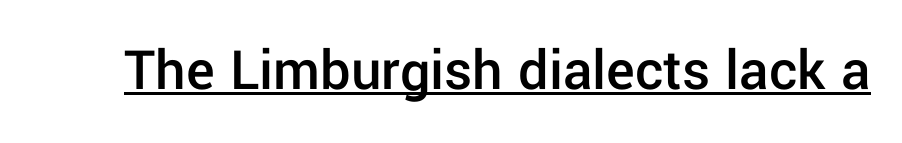
The face used here is rendered with its standard letterfit. The specimen includes a rule beneath the text block's lines. Notice how the stems are strictly vertical — no italics here. Unlike a traditional serif, this face leaves its strokes unadorned. Varying glyph widths throughout — classic text-font behaviour. Notice the strokes are somewhat thickened but not fully heavy: this is a semibold.
